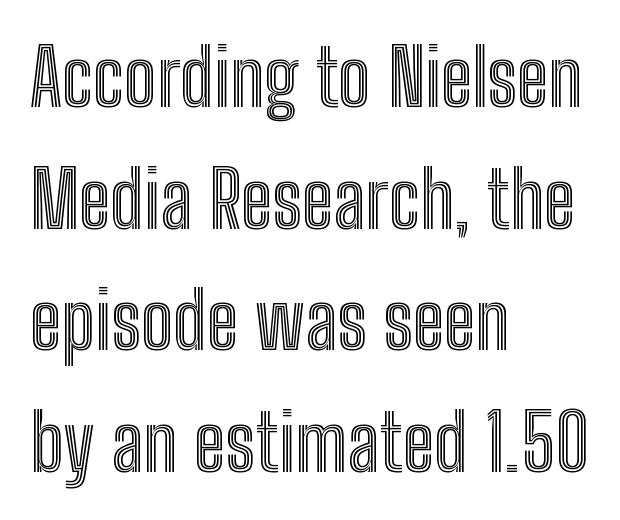
Q: Is the text italic (slanted)? A: No, it is upright.
Q: Is the text underlined? A: No.
Q: How is the paragraph aligned? A: Left-aligned.
Q: Is the spacing between letters normal or unusually wide? A: Normal.
Q: Is the spacing between lines tight, normal or loose? A: Normal.
Q: Width (condensed, normal, or wide)? A: Condensed.
Q: x-height? A: Medium.
Q: Monospaced? A: No.
